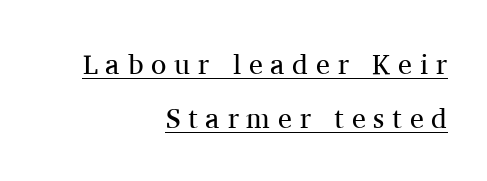
Q: Is the text bold? A: No.
Q: Is the text italic (slanted)? A: No, it is upright.
Q: Is the typeface a serif or a sans-serif typeface? A: Serif.
Q: Is the text underlined? A: Yes.
Q: How is the paragraph aligned? A: Right-aligned.
Q: Is the spacing between letters normal or unusually wide? A: Unusually wide.
Q: Is the spacing between lines tight, normal or loose? A: Loose.
Q: Width (condensed, normal, or wide)? A: Normal.
Q: Stroke contrast? A: Medium.
Q: x-height? A: Medium.
Q: Monospaced? A: No.
